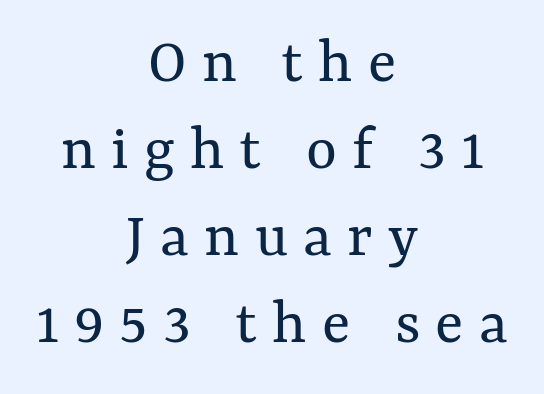
{"italic": "no", "bold": "no", "weight": "regular", "width": "normal", "stroke_contrast": "medium", "x_height": "medium", "monospaced": "no", "underline": "no", "align": "center", "line_spacing": "normal", "line_spacing_ratio": 1.32, "letter_spacing": "wide", "letter_spacing_em": 0.23, "glyph_px": 66}
